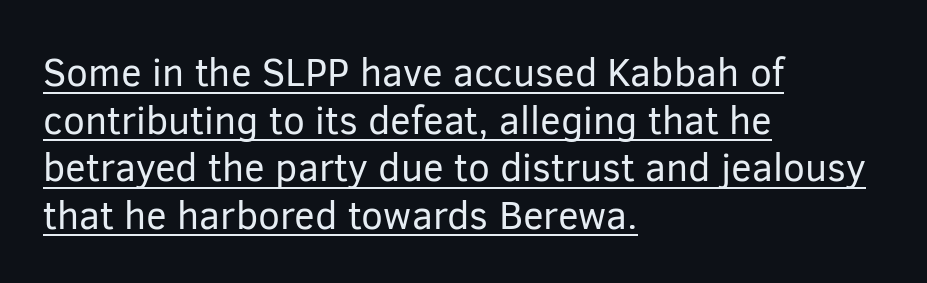
{"serif": "no", "italic": "no", "bold": "no", "weight": "regular", "width": "normal", "stroke_contrast": "low", "x_height": "medium", "monospaced": "no", "underline": "yes", "align": "left", "line_spacing_ratio": 1.22, "letter_spacing": "normal", "letter_spacing_em": 0.0, "glyph_px": 39}
